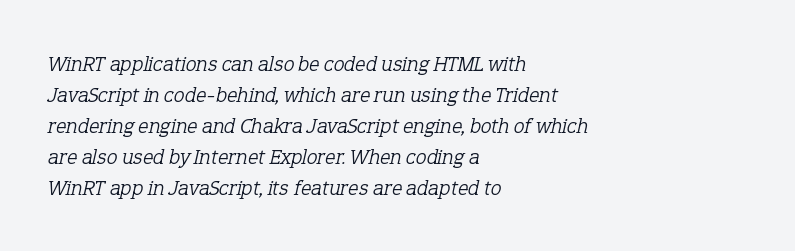
The image shows 22 px text type, italic (leaning right); set left-aligned, normal line spacing (1.41x), normal letter spacing, not underlined.
